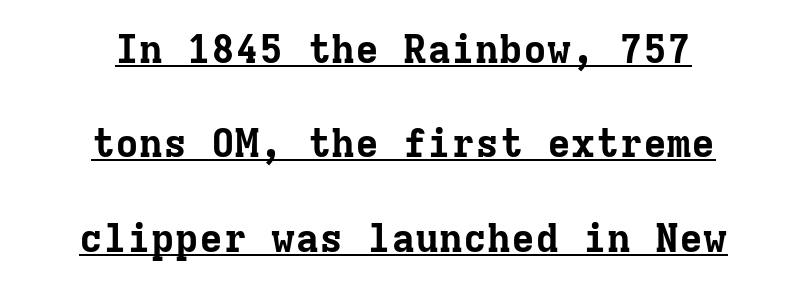
The image shows 40 px bold serif type, upright, monospaced; set centered, loose line spacing (2.36x), normal letter spacing, underlined; low stroke contrast and a medium x-height.
